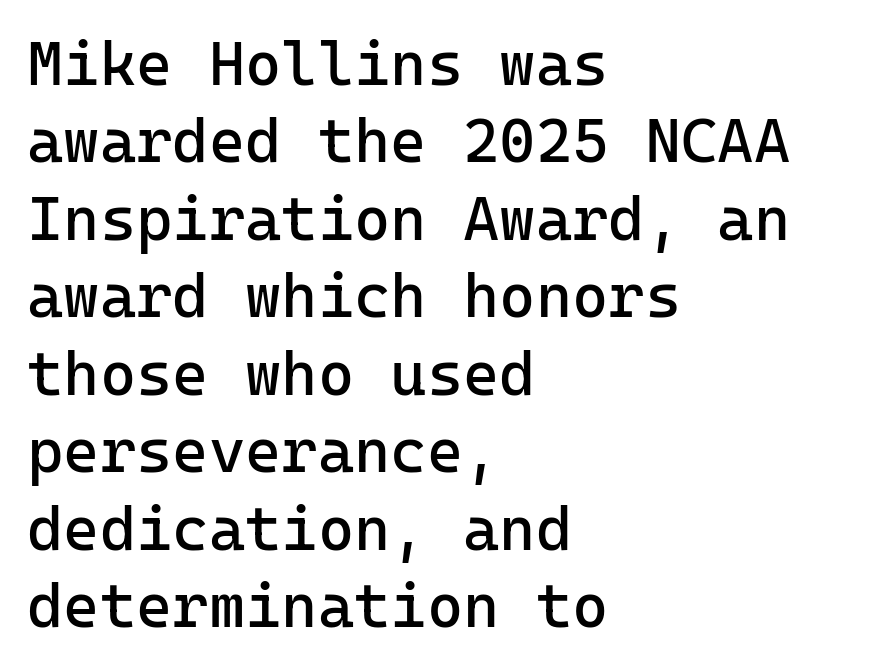
{"serif": "no", "italic": "no", "bold": "no", "weight": "regular", "width": "normal", "stroke_contrast": "low", "x_height": "medium", "underline": "no", "align": "left", "line_spacing": "normal", "line_spacing_ratio": 1.25, "letter_spacing": "normal", "letter_spacing_em": 0.0, "glyph_px": 62}
